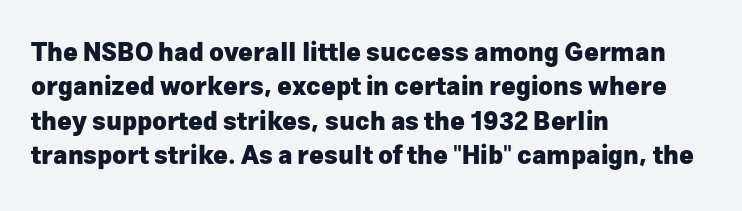
Plain, unruled lines of type. Italic: no, the glyphs are upright roman. The face used here has the dense, thick strokes of a bold. Compared with typical paragraphs, the rows here are spaced about the same. The paragraph has a hard left edge and a soft right edge. Here the glyphs are tracked normally, forming tight word shapes.
